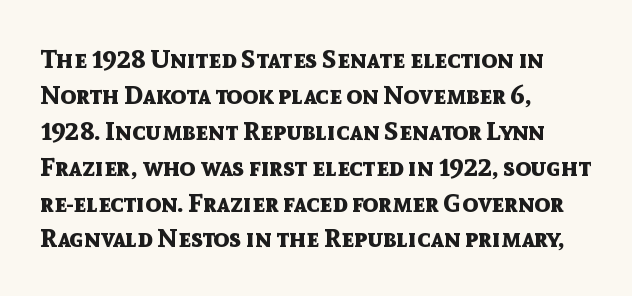
The image shows 26 px bold type, upright; set left-aligned, normal line spacing (1.38x), normal letter spacing, not underlined.
